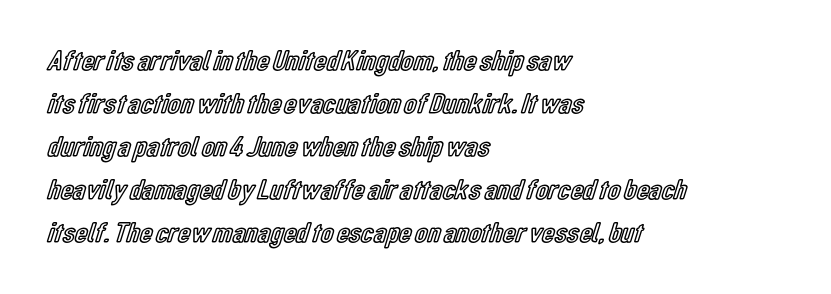
{"width": "condensed", "x_height": "medium", "monospaced": "no", "underline": "no", "align": "left", "line_spacing": "normal", "line_spacing_ratio": 1.48, "letter_spacing": "normal", "letter_spacing_em": 0.0, "glyph_px": 29}
